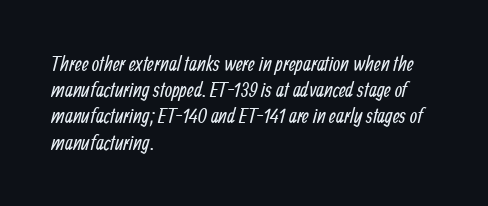
The image shows 21 px text type; set left-aligned, normal line spacing (1.25x), normal letter spacing, not underlined.
